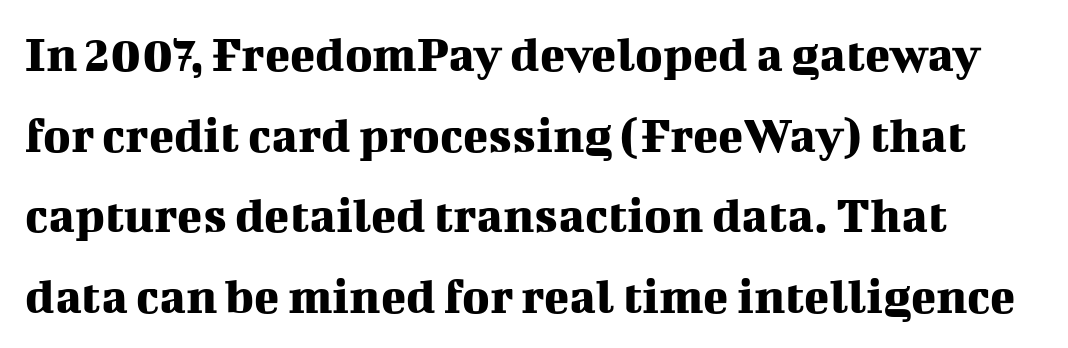
{"serif": "yes", "italic": "no", "width": "normal", "stroke_contrast": "medium", "x_height": "medium", "monospaced": "no", "underline": "no", "line_spacing": "normal", "line_spacing_ratio": 1.55, "letter_spacing": "normal", "letter_spacing_em": 0.0, "glyph_px": 52}
